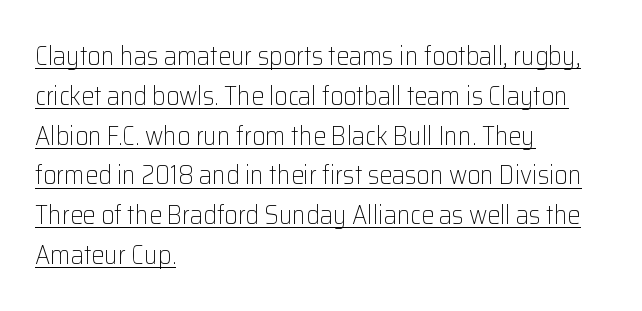
The rendering uses a moderate line-height, typical for paragraphs. The passage shown has conventional tracking throughout. The letters stand straight up with perfectly vertical stems. The rendering anchors every line to the left-hand side. Honestly, the underline is the first thing you notice here.
